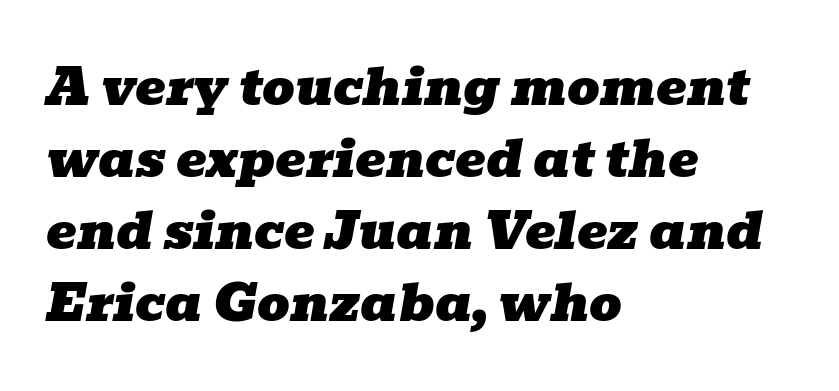
The glyphs look as if they've been sheared to an angle. Type style note: has serifs. The horizontal fit of the characters is conventional and even. The space directly below the letters is spotless.
